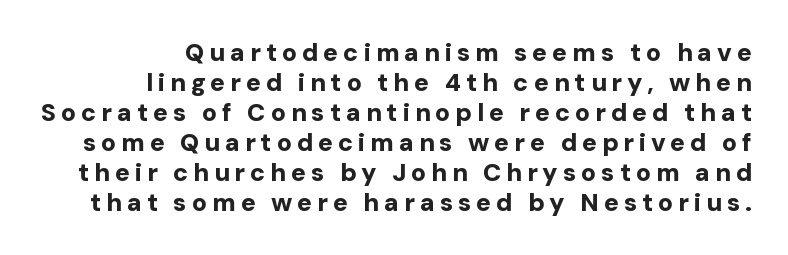
{"italic": "no", "bold": "yes", "underline": "no", "align": "right", "line_spacing_ratio": 1.2, "glyph_px": 25}
